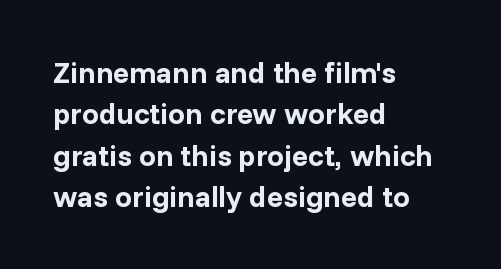
A full-strength bold gives these letters their thick strokes. Caption: standard tracking, unaltered. Every stem runs plumb, perpendicular to the baseline. The space beneath each line is pristine and unruled.
